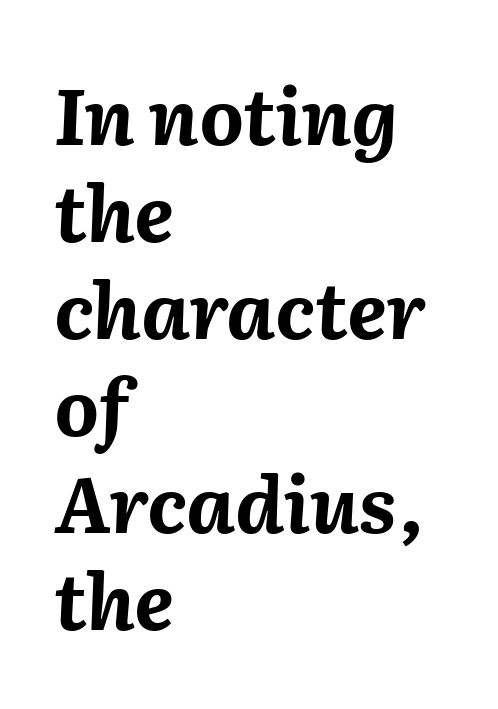
The image shows 77 px bold type, italic (leaning right); set left-aligned, normal line spacing (1.26x), normal letter spacing, not underlined; medium stroke contrast and a medium x-height.
